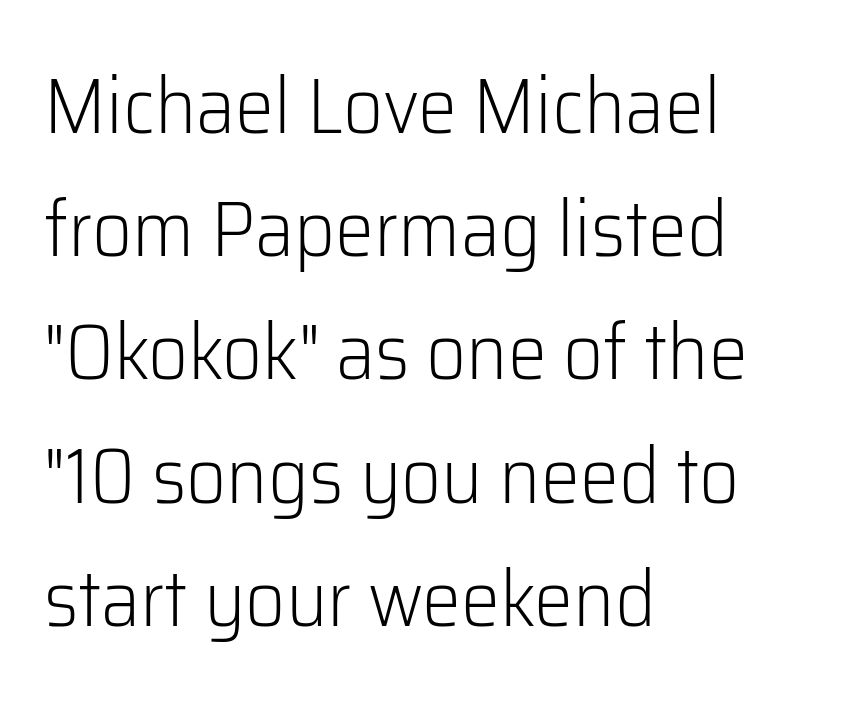
Q: Is the text bold? A: No.
Q: Is the text italic (slanted)? A: No, it is upright.
Q: Is the typeface a serif or a sans-serif typeface? A: Sans-serif.
Q: Is the text underlined? A: No.
Q: How is the paragraph aligned? A: Left-aligned.
Q: Is the spacing between letters normal or unusually wide? A: Normal.
Q: Is the spacing between lines tight, normal or loose? A: Normal.
Q: Width (condensed, normal, or wide)? A: Normal.
Q: Stroke contrast? A: Low.
Q: x-height? A: Medium.
Q: Monospaced? A: No.
